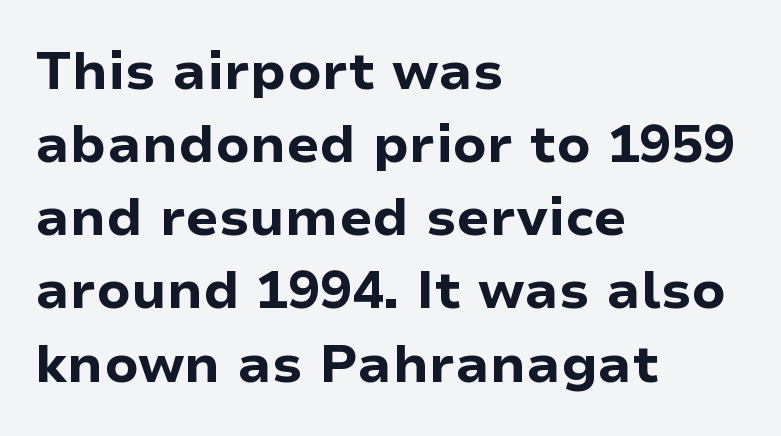
Q: Is the text bold? A: Yes.
Q: Is the text italic (slanted)? A: No, it is upright.
Q: Is the typeface a serif or a sans-serif typeface? A: Sans-serif.
Q: Is the text underlined? A: No.
Q: How is the paragraph aligned? A: Left-aligned.
Q: Is the spacing between letters normal or unusually wide? A: Normal.
Q: Is the spacing between lines tight, normal or loose? A: Normal.
Q: Width (condensed, normal, or wide)? A: Normal.
Q: Stroke contrast? A: Low.
Q: x-height? A: Medium.
Q: Monospaced? A: No.
